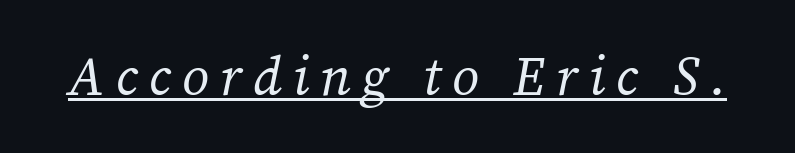
Q: Is the text bold? A: No.
Q: Is the text italic (slanted)? A: Yes, it leans right by about 12 degrees.
Q: Is the typeface a serif or a sans-serif typeface? A: Serif.
Q: Is the text underlined? A: Yes.
Q: Is the spacing between letters normal or unusually wide? A: Unusually wide.
Q: Width (condensed, normal, or wide)? A: Normal.
Q: Stroke contrast? A: Medium.
Q: x-height? A: Medium.
Q: Monospaced? A: No.
